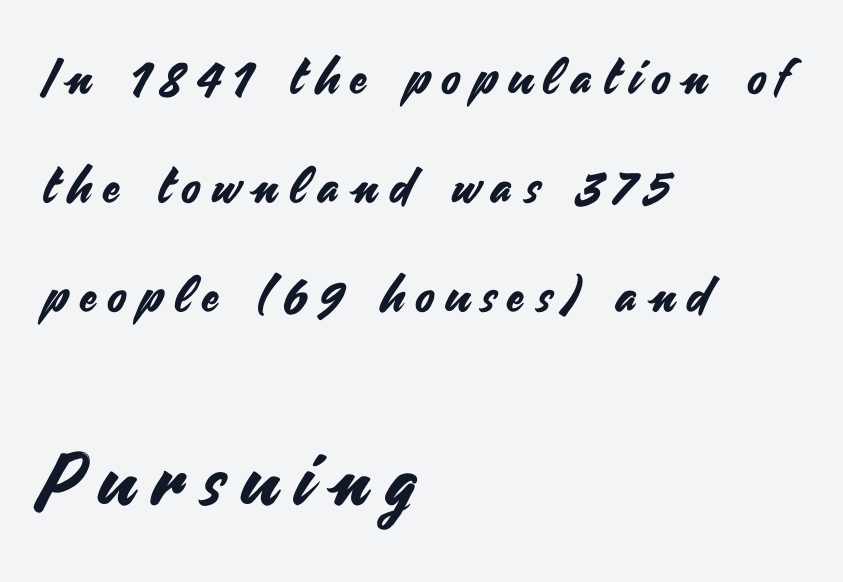
Q: Is the text italic (slanted)? A: Yes.
Q: Is the typeface a serif or a sans-serif typeface? A: Sans-serif.
Q: Is the text underlined? A: No.
Q: How is the paragraph aligned? A: Left-aligned.
Q: Is the spacing between letters normal or unusually wide? A: Unusually wide.
Q: Is the spacing between lines tight, normal or loose? A: Loose.
Q: Which block of text is set in a larger size, the first (top) or the second (bottom)? A: The second (bottom) one.
Q: Width (condensed, normal, or wide)? A: Normal.
Q: Stroke contrast? A: Medium.
Q: x-height? A: Small.
Q: Monospaced? A: No.
